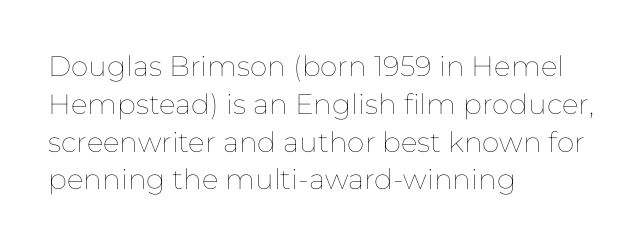
The image shows 28 px thin type, upright; set left-aligned, normal line spacing (1.35x), normal letter spacing, not underlined; low stroke contrast and a medium x-height.
